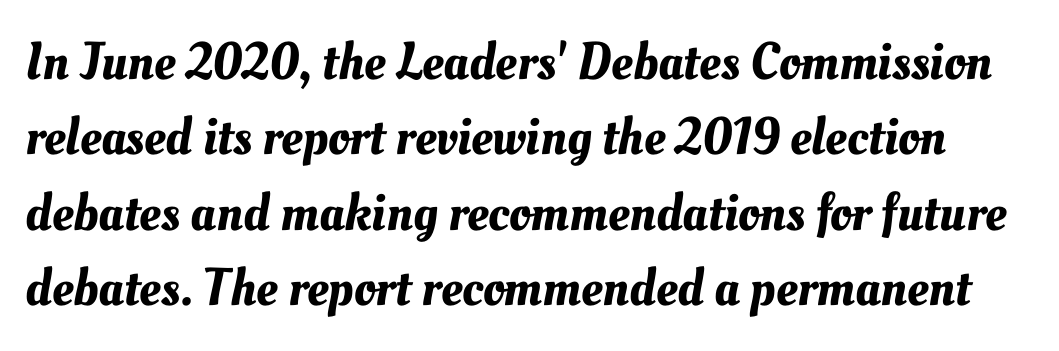
The image shows 53 px text type; set normal line spacing (1.42x), normal letter spacing, not underlined; medium stroke contrast and a small x-height.
